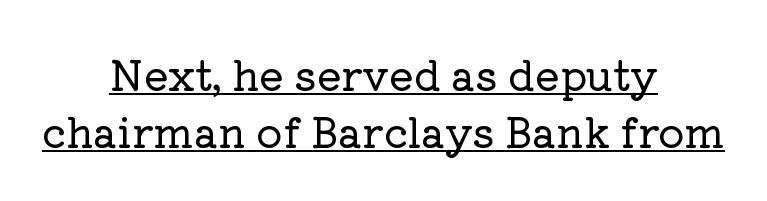
Is this a sans? No — the strokes have serifs. Evenly set lines give the paragraph a standard silhouette. Look at the tracking — it's just the regular setting, nothing added. Underlining? Definitely there.
